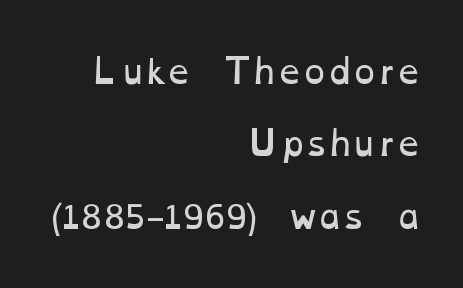
The vertical gap from one line to the next is large. How are the letters spaced? Ordinarily, with no added tracking. Counters stay open thanks to moderate or lighter strokes. Type without underlining.
